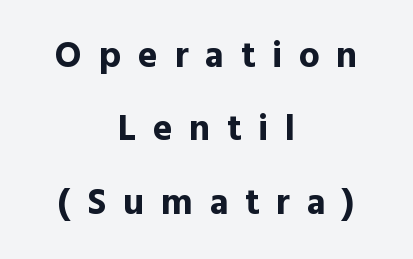
Examine the stroke ends and you'll find no serifs. The letters stand upright; this is a roman face. Summary of vertical rhythm: relaxed, with wide interline spacing. Unmarked baselines from the first word to the last.
